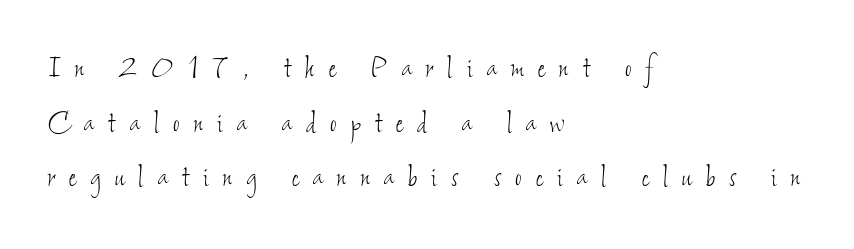
Q: Is the text bold? A: No.
Q: Is the text underlined? A: No.
Q: How is the paragraph aligned? A: Left-aligned.
Q: Is the spacing between letters normal or unusually wide? A: Unusually wide.
Q: Is the spacing between lines tight, normal or loose? A: Normal.
Q: Width (condensed, normal, or wide)? A: Condensed.
Q: Stroke contrast? A: Low.
Q: x-height? A: Small.
Q: Monospaced? A: No.
